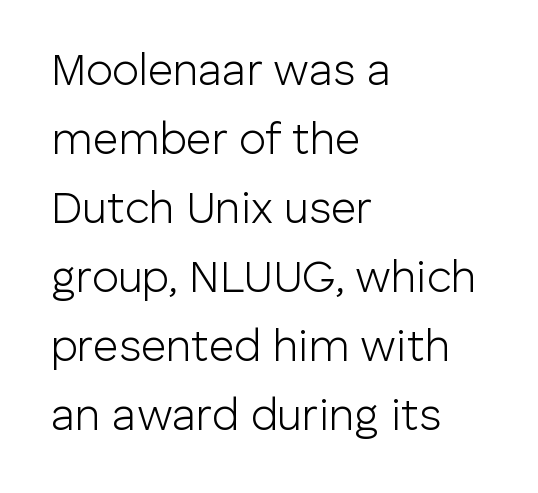
Q: Is the text bold? A: No.
Q: Is the text italic (slanted)? A: No, it is upright.
Q: Is the typeface a serif or a sans-serif typeface? A: Sans-serif.
Q: Is the text underlined? A: No.
Q: How is the paragraph aligned? A: Left-aligned.
Q: Is the spacing between letters normal or unusually wide? A: Normal.
Q: Is the spacing between lines tight, normal or loose? A: Normal.
Q: Width (condensed, normal, or wide)? A: Normal.
Q: Stroke contrast? A: Low.
Q: x-height? A: Medium.
Q: Monospaced? A: No.
